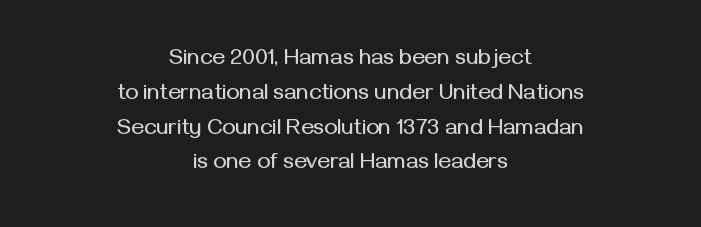
{"italic": "no", "underline": "no", "align": "center", "line_spacing": "normal", "line_spacing_ratio": 1.58, "letter_spacing": "normal", "letter_spacing_em": 0.0, "glyph_px": 22}
